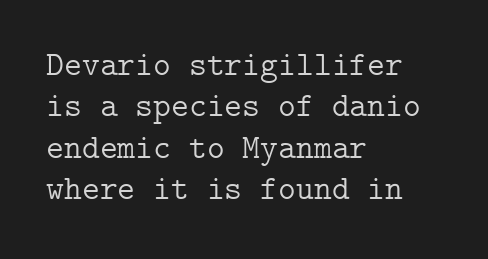
The image shows 34 px light serif type, upright; set left-aligned, line spacing 1.22x, normal letter spacing, not underlined; low stroke contrast and a medium x-height.
